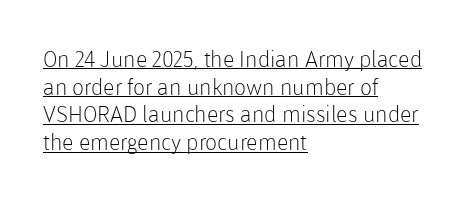
{"italic": "no", "bold": "no", "underline": "yes", "align": "left", "line_spacing": "normal", "line_spacing_ratio": 1.26, "letter_spacing": "normal", "letter_spacing_em": 0.0, "glyph_px": 22}
